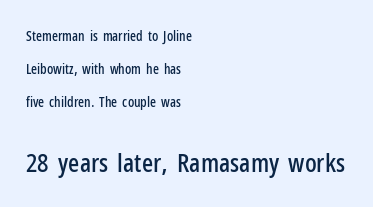
{"italic": "no", "underline": "no", "align": "left", "line_spacing": "loose", "line_spacing_ratio": 2.34, "letter_spacing": "normal", "letter_spacing_em": 0.0, "larger_block": "second", "size_ratio": 1.86, "glyph_px": 26}
